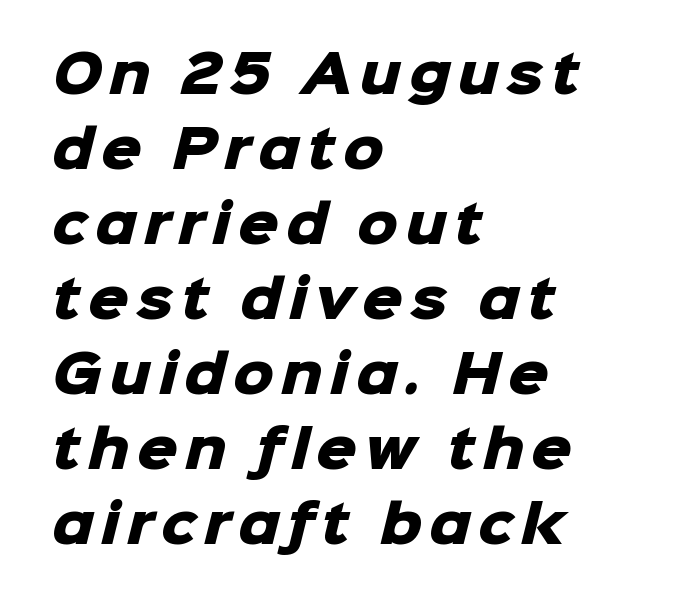
Q: Is the text bold? A: Yes.
Q: Is the typeface a serif or a sans-serif typeface? A: Sans-serif.
Q: Is the text underlined? A: No.
Q: How is the paragraph aligned? A: Left-aligned.
Q: Is the spacing between lines tight, normal or loose? A: Normal.
Q: Width (condensed, normal, or wide)? A: Normal.
Q: Stroke contrast? A: Low.
Q: x-height? A: Medium.
Q: Monospaced? A: No.
